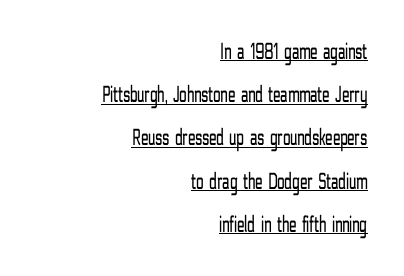
Every stem runs plumb, perpendicular to the baseline. Does the copy run flush right? Yes — the right margin is perfectly even. This sample carries an underscore along the baseline area. Stem width sits at or under what a default text font uses. You could call the tracking neutral — neither tight nor loose.
